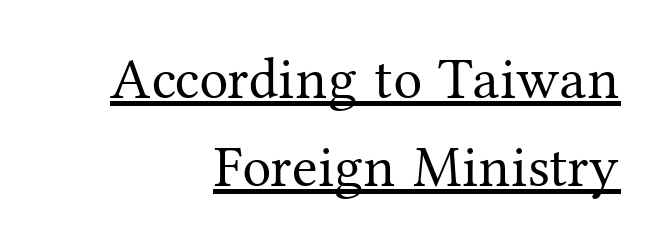
Notice how the stems are strictly vertical — no italics here. The horizontal fit of the characters is conventional and even. Looks like someone drew a line under every word here. The letters advance in unequal steps, a hallmark of proportional type. The passage shown is not bold in any degree.
